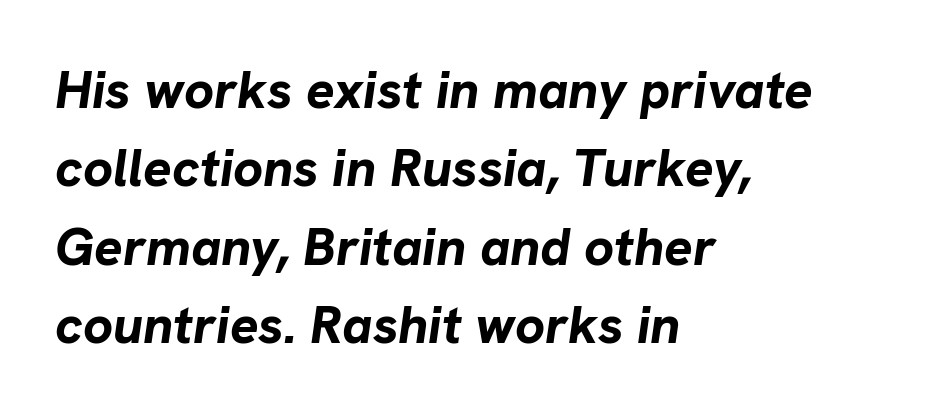
Compared with a centered layout, this one pins lines to the left instead. Any mark beneath the type? The region is blank. The passage shown has conventional tracking throughout. The glyphs have the mass of a bold cut.
